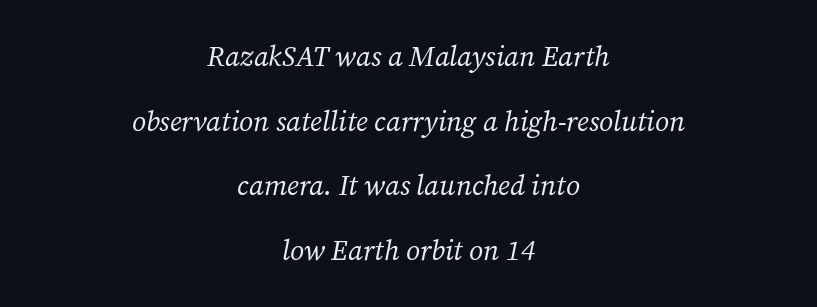
Q: Is the text bold? A: No.
Q: Is the text italic (slanted)? A: Yes, it leans right by about 12 degrees.
Q: Is the typeface a serif or a sans-serif typeface? A: Serif.
Q: Is the text underlined? A: No.
Q: How is the paragraph aligned? A: Centered.
Q: Is the spacing between letters normal or unusually wide? A: Normal.
Q: Is the spacing between lines tight, normal or loose? A: Loose.
Q: Width (condensed, normal, or wide)? A: Normal.
Q: Stroke contrast? A: Medium.
Q: x-height? A: Medium.
Q: Monospaced? A: No.
